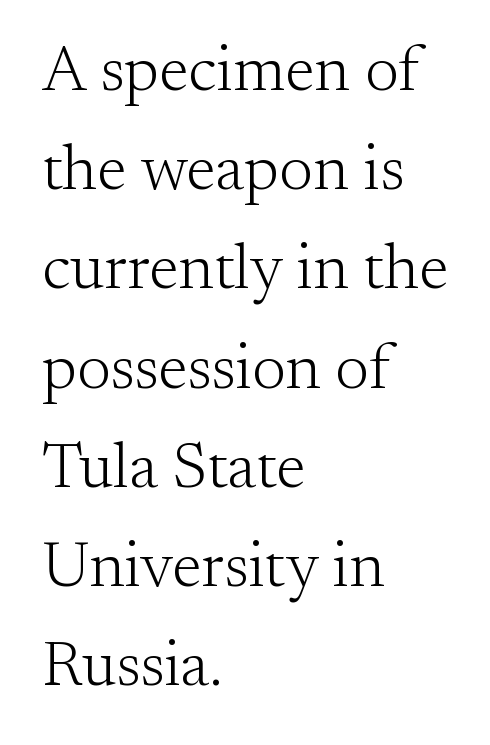
The cut favours lightness, reaching ordinary text weight at its darkest. Looks like regular typesetting: each glyph gets only the width it needs. Honestly, the row spacing looks completely unremarkable. The space beneath each line is pristine and unruled. Visually the block forms a straight wall on the left and a jagged coastline on the right.
